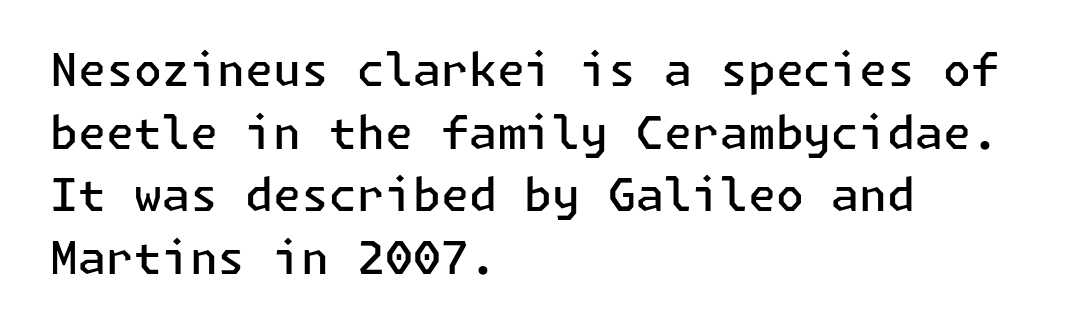
{"serif": "no", "italic": "no", "bold": "semi", "weight": "semibold", "width": "normal", "stroke_contrast": "low", "x_height": "medium", "underline": "no", "align": "left", "line_spacing": "normal", "line_spacing_ratio": 1.39, "letter_spacing": "normal", "letter_spacing_em": 0.0, "glyph_px": 45}
